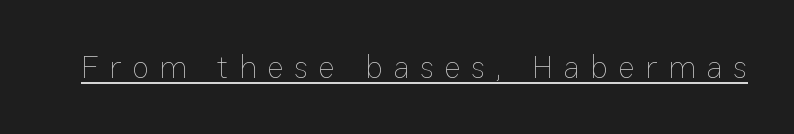
The passage shown is typed in a proportional face where columns would drift. The passage shown is not bold in any degree. Decoration check: the copy is underlined. Spacing between characters has been opened up far beyond the box default.
